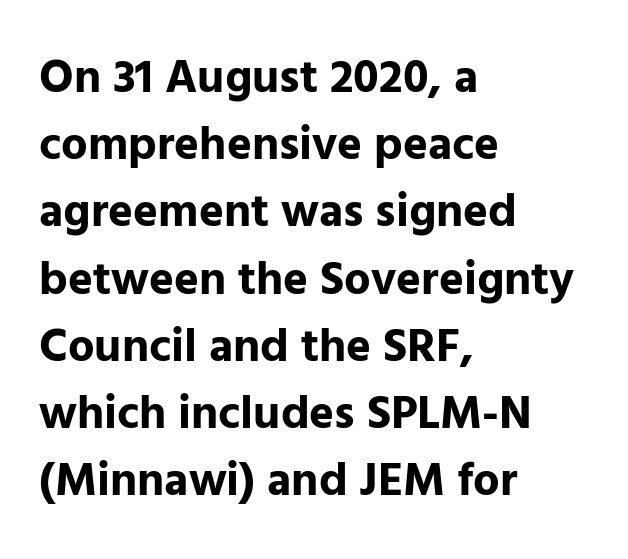
Q: Is the text bold? A: Yes.
Q: Is the text italic (slanted)? A: No, it is upright.
Q: Is the typeface a serif or a sans-serif typeface? A: Sans-serif.
Q: Is the text underlined? A: No.
Q: How is the paragraph aligned? A: Left-aligned.
Q: Is the spacing between letters normal or unusually wide? A: Normal.
Q: Is the spacing between lines tight, normal or loose? A: Normal.
Q: Width (condensed, normal, or wide)? A: Normal.
Q: Stroke contrast? A: Low.
Q: x-height? A: Medium.
Q: Monospaced? A: No.
